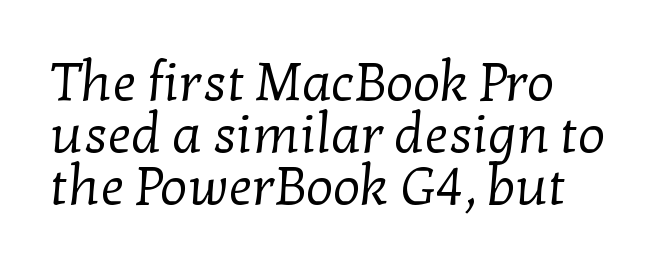
Plain, unruled lines of type. Proportional: the letters do not fall into vertical columns. What kind of face is this? One with serifs. Weight: not bold — regular or lighter. A typesetter would call this zero additional tracking. Rows of type sit shoulder to shoulder in the vertical direction.
